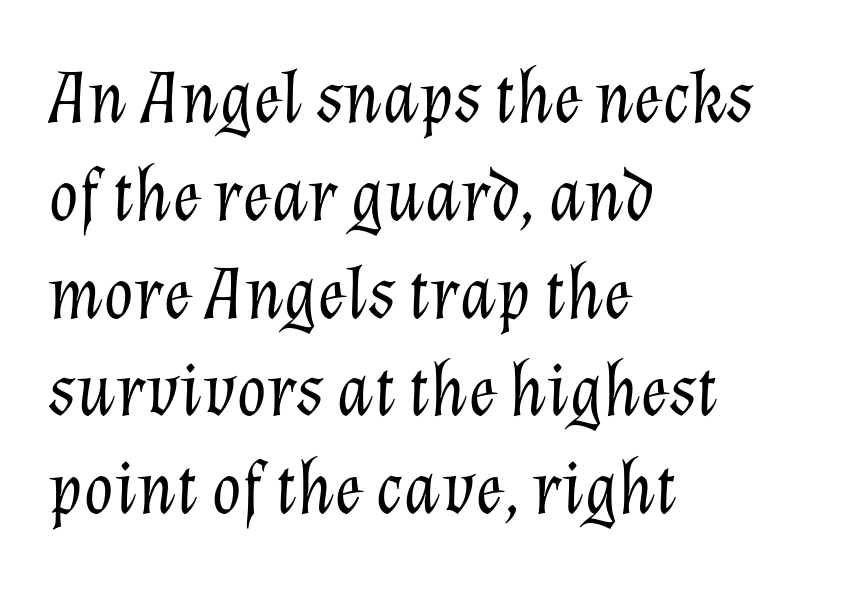
The image shows 77 px light type, italic (leaning right); set left-aligned, normal line spacing (1.27x), normal letter spacing, not underlined; low stroke contrast and a medium x-height.
